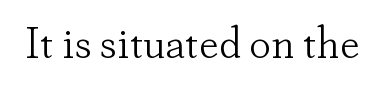
The image shows 44 px light serif type, upright; set normal letter spacing, not underlined; low stroke contrast and a small x-height.
